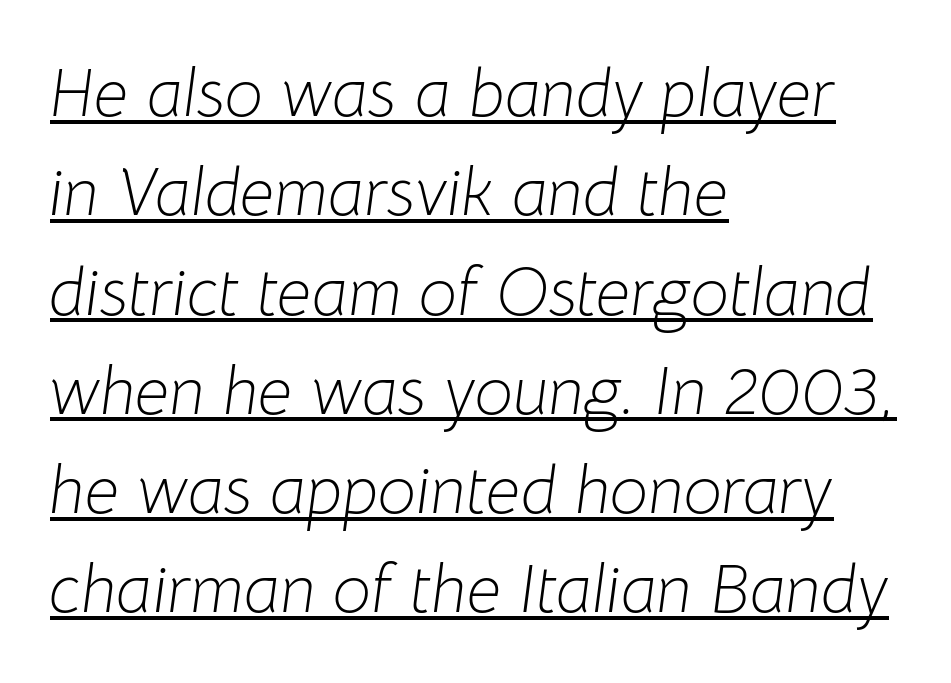
The image shows 68 px light type, italic (leaning right); set left-aligned, normal line spacing (1.46x), normal letter spacing, underlined; low stroke contrast and a medium x-height.
